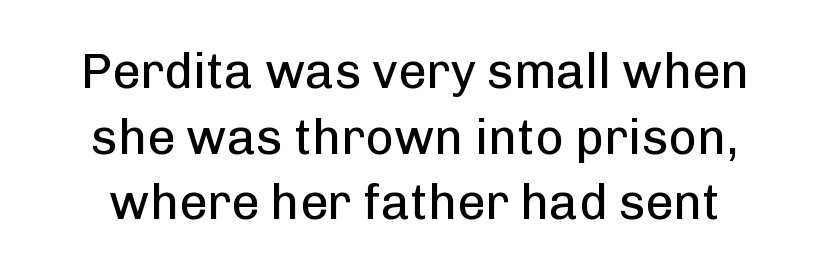
Q: Is the text bold? A: No.
Q: Is the text italic (slanted)? A: No, it is upright.
Q: Is the typeface a serif or a sans-serif typeface? A: Sans-serif.
Q: Is the text underlined? A: No.
Q: Is the spacing between letters normal or unusually wide? A: Normal.
Q: Is the spacing between lines tight, normal or loose? A: Normal.
Q: Width (condensed, normal, or wide)? A: Normal.
Q: Stroke contrast? A: Low.
Q: x-height? A: Medium.
Q: Monospaced? A: No.
